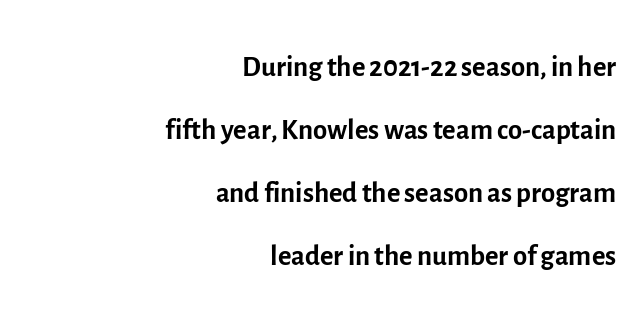
Q: Is the text bold? A: No.
Q: Is the text italic (slanted)? A: No, it is upright.
Q: Is the typeface a serif or a sans-serif typeface? A: Sans-serif.
Q: Is the text underlined? A: No.
Q: How is the paragraph aligned? A: Right-aligned.
Q: Is the spacing between letters normal or unusually wide? A: Normal.
Q: Is the spacing between lines tight, normal or loose? A: Normal.
Q: Width (condensed, normal, or wide)? A: Normal.
Q: x-height? A: Medium.
Q: Monospaced? A: No.
